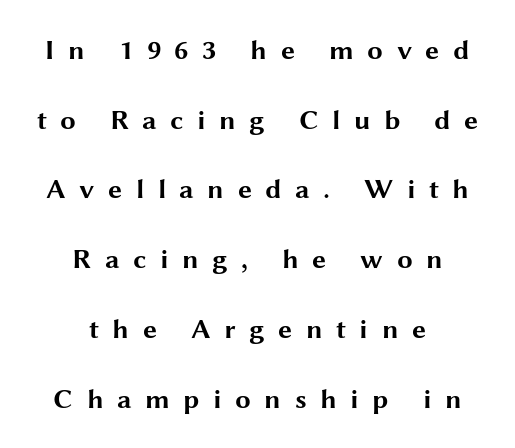
The image shows 28 px bold, wide sans-serif type, upright; set centered, loose line spacing (2.49x), unusually wide letter spacing (+0.48 em), not underlined; medium stroke contrast and a medium x-height.
